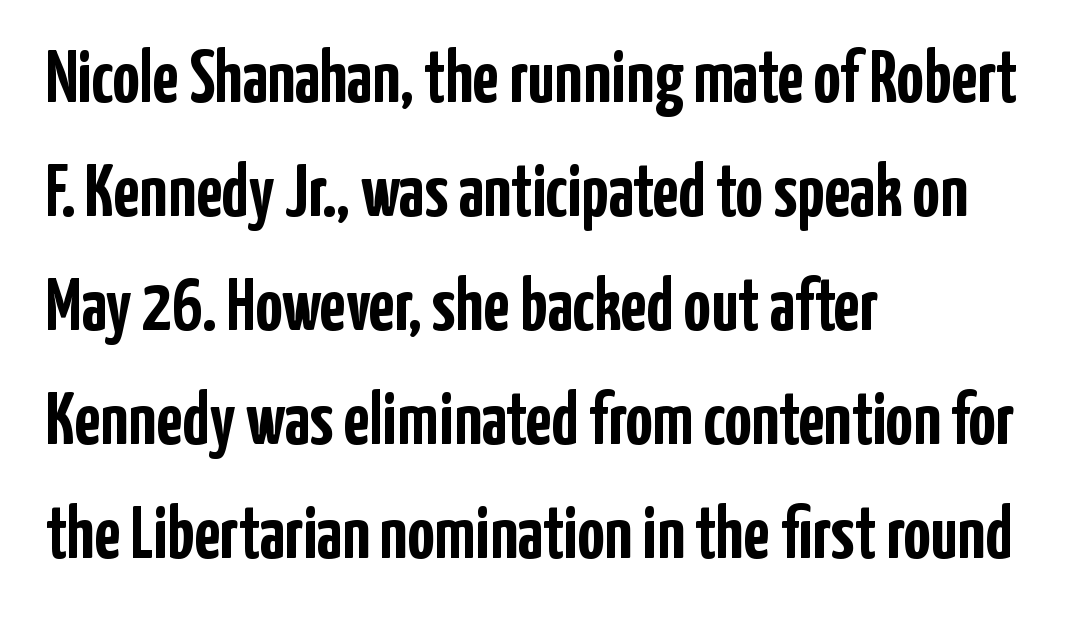
Q: Is the text bold? A: Yes.
Q: Is the text italic (slanted)? A: No, it is upright.
Q: Is the typeface a serif or a sans-serif typeface? A: Sans-serif.
Q: Is the text underlined? A: No.
Q: How is the paragraph aligned? A: Left-aligned.
Q: Is the spacing between letters normal or unusually wide? A: Normal.
Q: Is the spacing between lines tight, normal or loose? A: Normal.
Q: Width (condensed, normal, or wide)? A: Condensed.
Q: Stroke contrast? A: Low.
Q: x-height? A: Medium.
Q: Monospaced? A: No.
